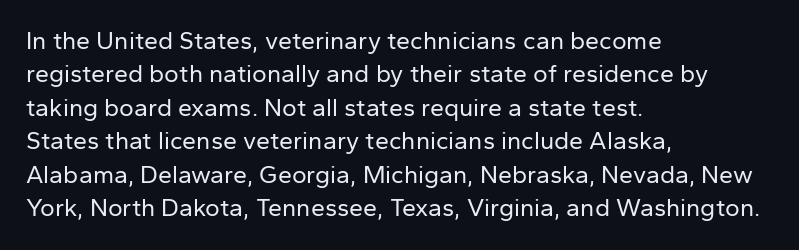
The image shows 25 px text type, upright; set left-aligned, normal line spacing (1.34x), normal letter spacing, not underlined.
